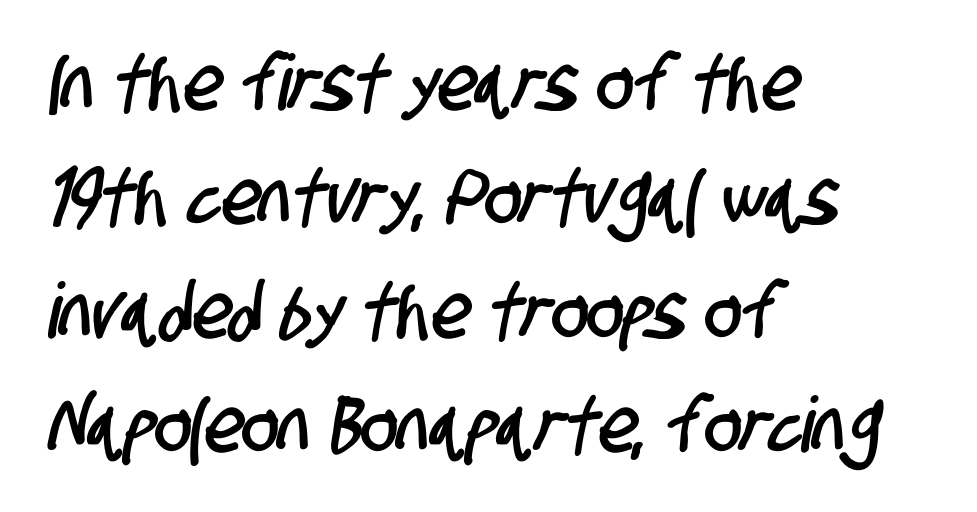
{"serif": "no", "width": "condensed", "stroke_contrast": "low", "x_height": "large", "monospaced": "no", "underline": "no", "align": "left", "line_spacing": "normal", "line_spacing_ratio": 1.48, "letter_spacing": "normal", "letter_spacing_em": 0.0, "glyph_px": 77}
